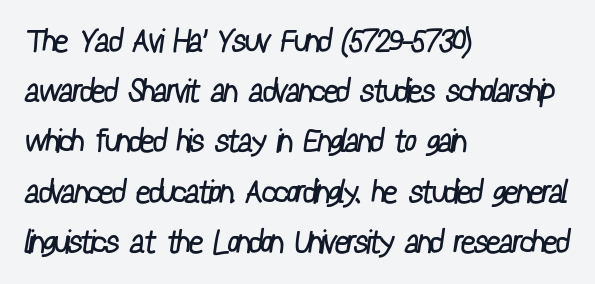
Q: Is the text bold? A: No.
Q: Is the typeface a serif or a sans-serif typeface? A: Sans-serif.
Q: Is the text underlined? A: No.
Q: How is the paragraph aligned? A: Left-aligned.
Q: Is the spacing between letters normal or unusually wide? A: Normal.
Q: Is the spacing between lines tight, normal or loose? A: Normal.
Q: Width (condensed, normal, or wide)? A: Condensed.
Q: Stroke contrast? A: Low.
Q: x-height? A: Medium.
Q: Monospaced? A: No.
